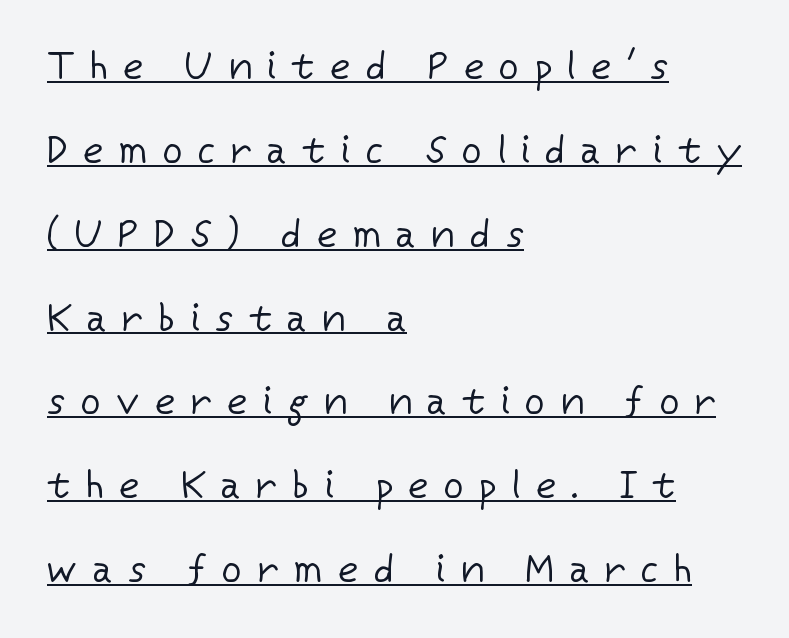
Q: Is the text bold? A: No.
Q: Is the text italic (slanted)? A: No, it is upright.
Q: Is the typeface a serif or a sans-serif typeface? A: Sans-serif.
Q: Is the text underlined? A: Yes.
Q: How is the paragraph aligned? A: Left-aligned.
Q: Is the spacing between letters normal or unusually wide? A: Unusually wide.
Q: Is the spacing between lines tight, normal or loose? A: Loose.
Q: Width (condensed, normal, or wide)? A: Normal.
Q: Stroke contrast? A: Low.
Q: x-height? A: Medium.
Q: Monospaced? A: No.
